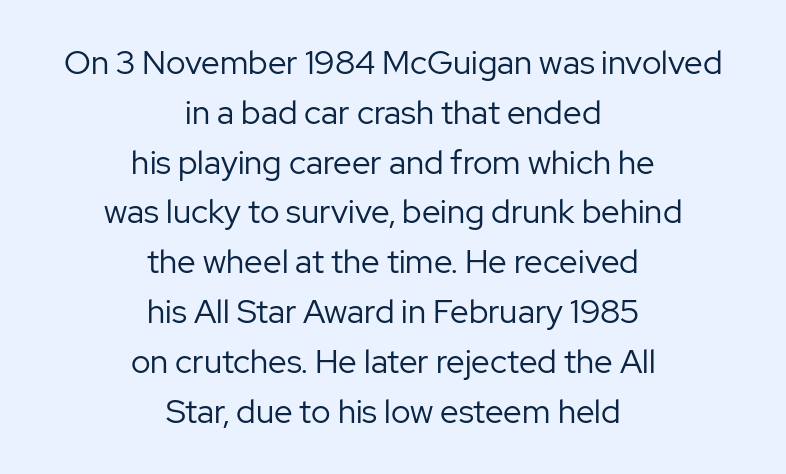
The image shows 33 px regular-weight sans-serif type, upright; set centered, normal line spacing (1.51x), normal letter spacing, not underlined; low stroke contrast and a medium x-height.
